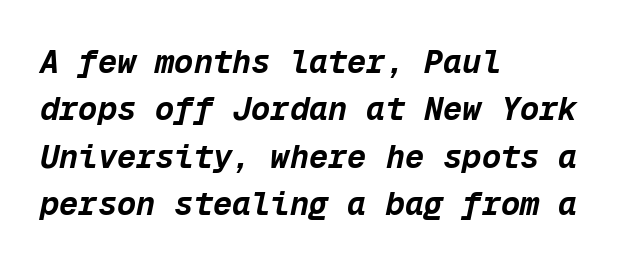
{"italic": "yes", "lean": "right", "slant_degrees": 12, "bold": "yes", "weight": "bold", "width": "normal", "stroke_contrast": "low", "x_height": "medium", "monospaced": "yes", "underline": "no", "align": "left", "line_spacing": "normal", "line_spacing_ratio": 1.48, "letter_spacing": "normal", "letter_spacing_em": 0.0, "glyph_px": 32}
